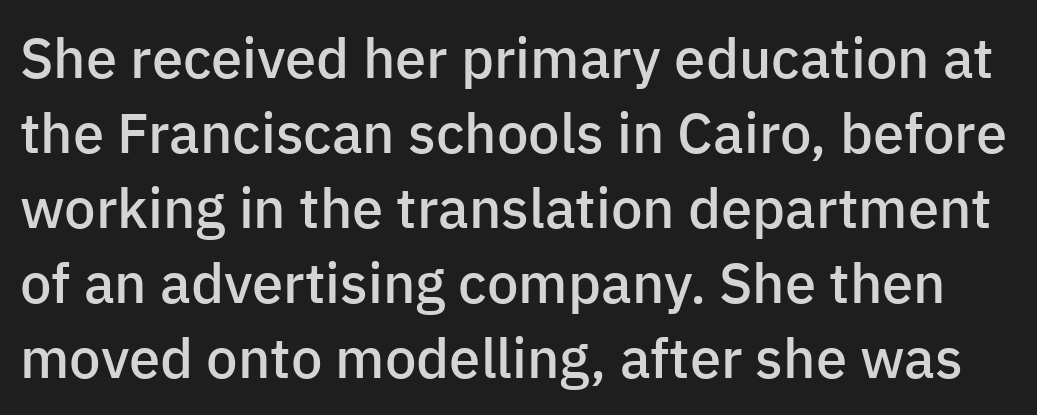
The image shows 56 px semibold sans-serif type, upright; set normal line spacing (1.34x), normal letter spacing, not underlined; low stroke contrast and a medium x-height.
